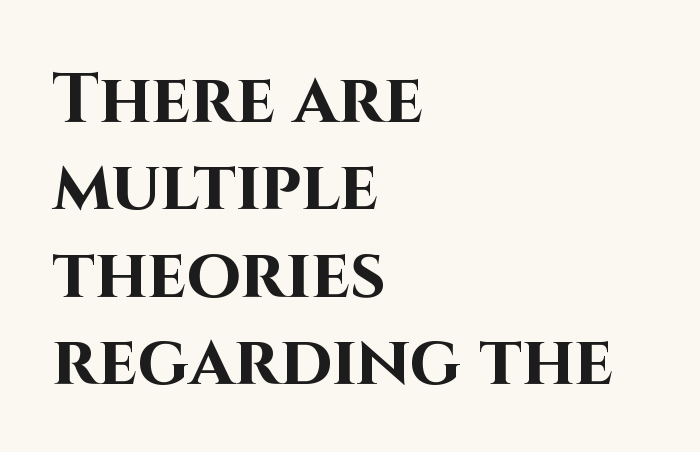
The image shows 70 px bold sans-serif type, upright; set left-aligned, normal line spacing (1.25x), normal letter spacing, not underlined; high stroke contrast and a large x-height.
